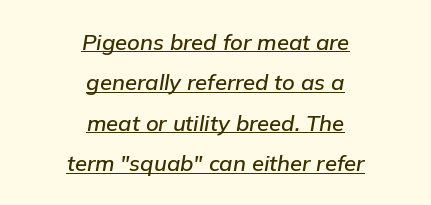
The image shows 22 px text type, italic (leaning right); set centered, line spacing 1.84x, normal letter spacing, underlined.
